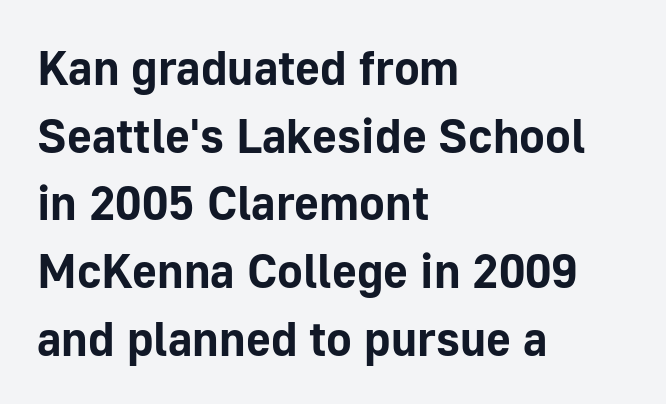
Q: Is the text bold? A: Yes.
Q: Is the text italic (slanted)? A: No, it is upright.
Q: Is the typeface a serif or a sans-serif typeface? A: Sans-serif.
Q: Is the text underlined? A: No.
Q: How is the paragraph aligned? A: Left-aligned.
Q: Is the spacing between letters normal or unusually wide? A: Normal.
Q: Is the spacing between lines tight, normal or loose? A: Normal.
Q: Width (condensed, normal, or wide)? A: Normal.
Q: Stroke contrast? A: Low.
Q: x-height? A: Medium.
Q: Monospaced? A: No.
